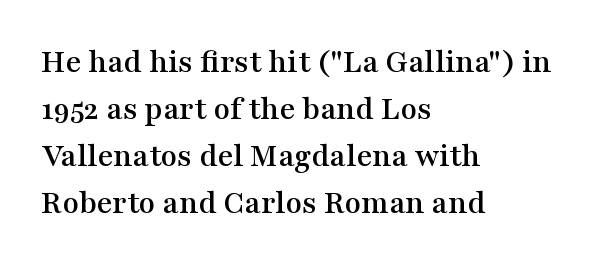
The text was rendered using a seriffed face with decorative stroke endings. Nobody touched the tracking dial on this one. Regarding leading, the lines here are spaced in the standard way. Reading down the block, your eye returns to a fixed left position each line.
